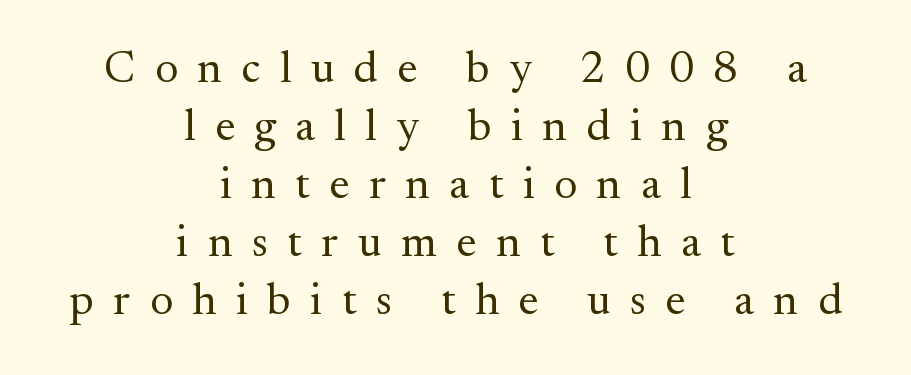
Q: Is the text bold? A: No.
Q: Is the text italic (slanted)? A: No, it is upright.
Q: Is the typeface a serif or a sans-serif typeface? A: Serif.
Q: Is the text underlined? A: No.
Q: How is the paragraph aligned? A: Centered.
Q: Is the spacing between letters normal or unusually wide? A: Unusually wide.
Q: Is the spacing between lines tight, normal or loose? A: Normal.
Q: Width (condensed, normal, or wide)? A: Normal.
Q: Stroke contrast? A: Medium.
Q: x-height? A: Small.
Q: Monospaced? A: No.
